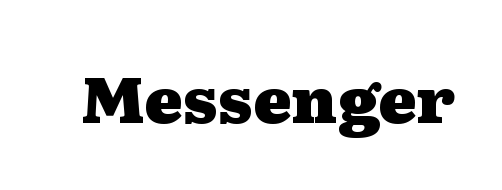
Q: Is the text bold? A: Yes.
Q: Is the text italic (slanted)? A: No, it is upright.
Q: Is the typeface a serif or a sans-serif typeface? A: Serif.
Q: Is the text underlined? A: No.
Q: Is the spacing between letters normal or unusually wide? A: Normal.
Q: Width (condensed, normal, or wide)? A: Wide.
Q: Stroke contrast? A: Medium.
Q: x-height? A: Medium.
Q: Monospaced? A: No.
